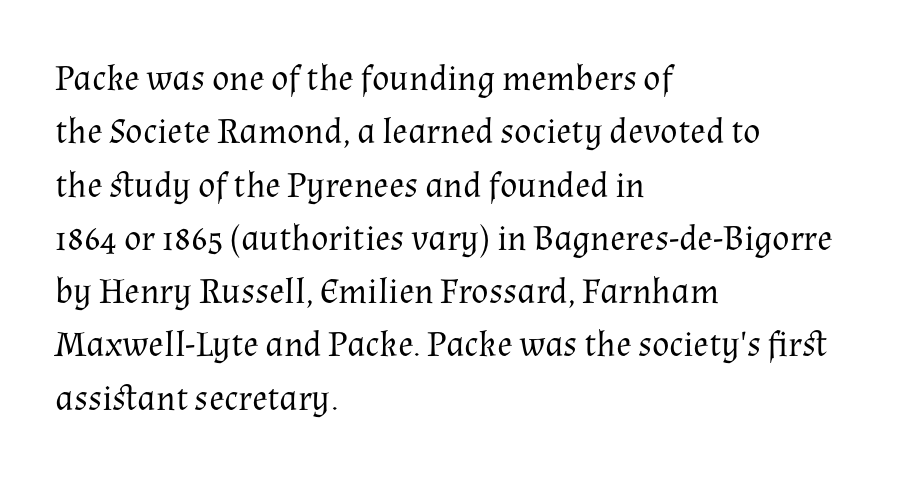
{"serif": "yes", "italic": "no", "bold": "no", "weight": "regular", "width": "normal", "stroke_contrast": "medium", "x_height": "medium", "monospaced": "no", "underline": "no", "align": "left", "line_spacing": "normal", "line_spacing_ratio": 1.48, "letter_spacing": "normal", "letter_spacing_em": 0.0, "glyph_px": 36}
